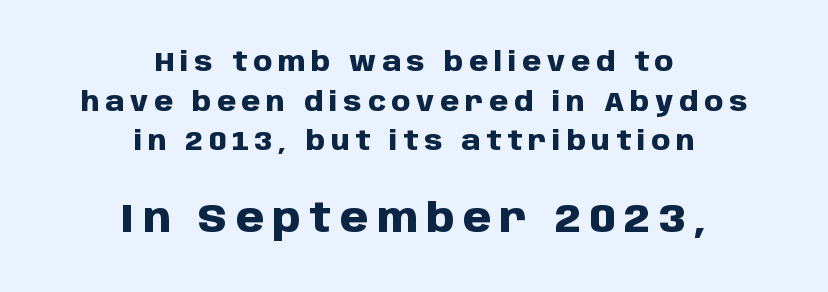
The image shows 40 px heavy sans-serif type, upright; set centered, normal line spacing (1.47x), unusually wide letter spacing (+0.22 em), not underlined; the second (bottom) block is 1.48x larger; low stroke contrast and a large x-height.
